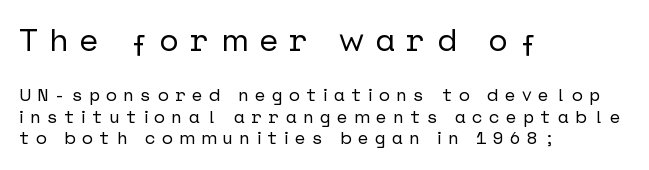
Bigger letters appear in the top chunk; the bottom chunk is reduced. Someone cranked the tracking dial way up on this one. The words here are not underlined. A student would call this left alignment; a typographer would say flush left, rag right. Each letter's strokes conclude bluntly, with no projecting serifs.
